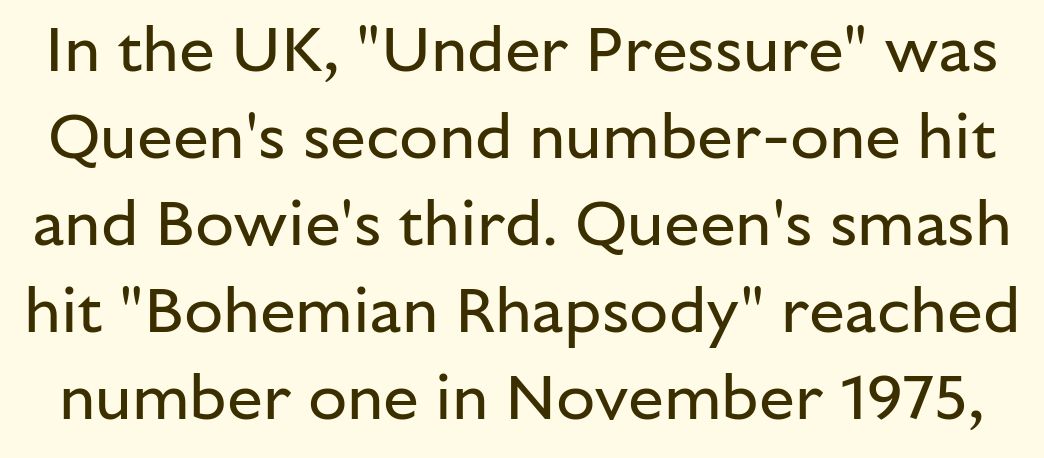
The lettering stays uniformly vertical, giving the passage a roman look. Are there feet on the stems? There aren't — it's a sans. Interline gaps are of average width in this sample. A typesetter would call this zero additional tracking. The words here are not underlined. Here the designer chose a conventional face with non-uniform glyph widths.
